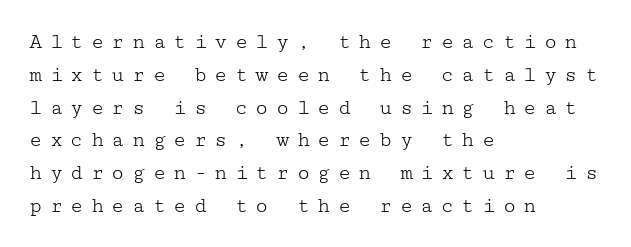
Q: Is the text bold? A: No.
Q: Is the text italic (slanted)? A: No, it is upright.
Q: Is the text underlined? A: No.
Q: How is the paragraph aligned? A: Left-aligned.
Q: Is the spacing between letters normal or unusually wide? A: Unusually wide.
Q: Is the spacing between lines tight, normal or loose? A: Normal.
